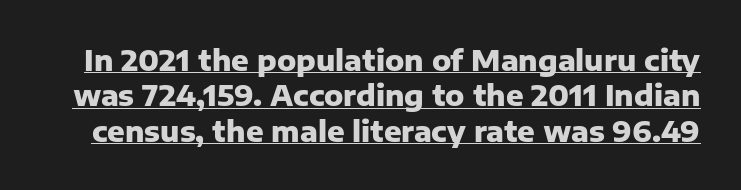
The image shows 29 px heavy sans-serif type, upright; set line spacing 1.22x, normal letter spacing, underlined; low stroke contrast and a medium x-height.
